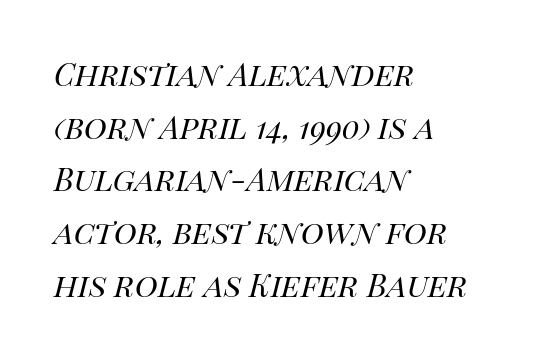
{"italic": "yes", "lean": "right", "slant_degrees": 14, "bold": "no", "weight": "regular", "width": "normal", "stroke_contrast": "high", "x_height": "large", "monospaced": "no", "underline": "no", "align": "left", "line_spacing": "normal", "line_spacing_ratio": 1.35, "letter_spacing": "normal", "letter_spacing_em": 0.0, "glyph_px": 39}
